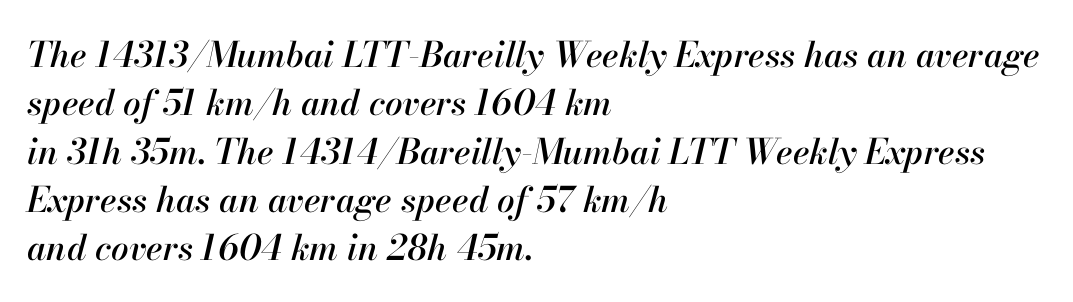
{"italic": "yes", "lean": "right", "slant_degrees": 13, "width": "normal", "stroke_contrast": "high", "x_height": "small", "monospaced": "no", "underline": "no", "align": "left", "line_spacing": "normal", "line_spacing_ratio": 1.38, "letter_spacing": "normal", "letter_spacing_em": 0.0, "glyph_px": 35}
